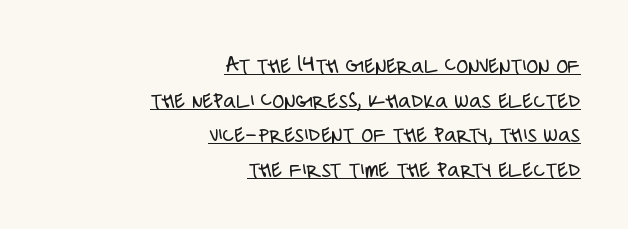
Q: Is the text bold? A: No.
Q: Is the text italic (slanted)? A: No, it is upright.
Q: Is the text underlined? A: Yes.
Q: How is the paragraph aligned? A: Right-aligned.
Q: Is the spacing between letters normal or unusually wide? A: Normal.
Q: Is the spacing between lines tight, normal or loose? A: Normal.
